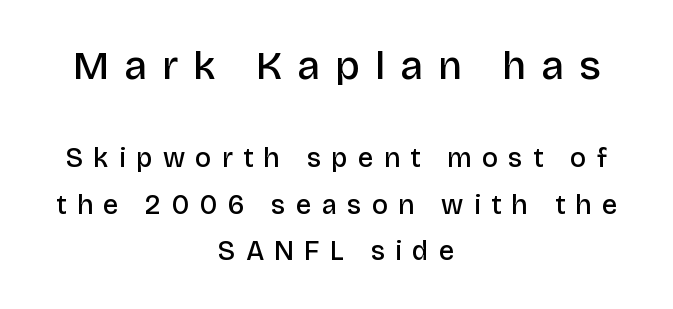
Type size steps down from the first block to the second. Think of a printed novel: that variable character pitch is what you see here. Font category for this specimen: sans-serif. The foot of each line stays bare and open.
